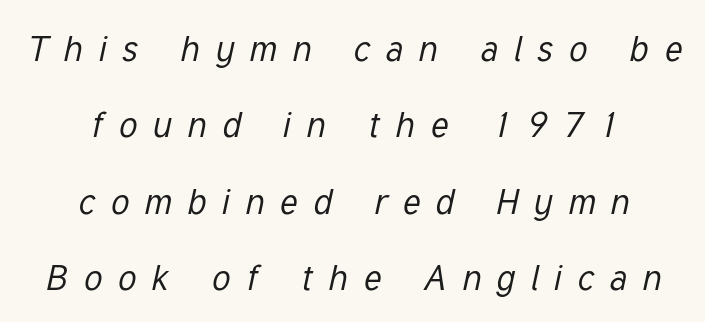
{"italic": "yes", "lean": "right", "slant_degrees": 12, "bold": "no", "weight": "regular", "width": "condensed", "stroke_contrast": "low", "x_height": "medium", "monospaced": "no", "underline": "no", "align": "center", "line_spacing": "loose", "line_spacing_ratio": 2.12, "letter_spacing": "wide", "letter_spacing_em": 0.44, "glyph_px": 36}
